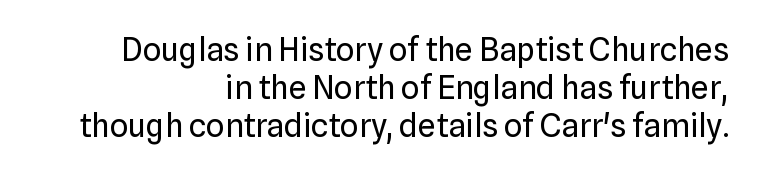
{"serif": "no", "italic": "no", "bold": "no", "weight": "regular", "width": "normal", "stroke_contrast": "low", "x_height": "medium", "monospaced": "no", "underline": "no", "align": "right", "line_spacing_ratio": 1.18, "letter_spacing": "normal", "letter_spacing_em": 0.0, "glyph_px": 32}
